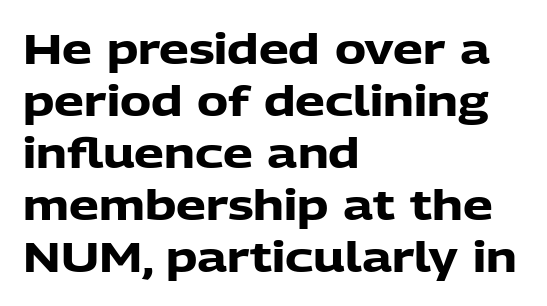
Q: Is the text bold? A: Yes.
Q: Is the text italic (slanted)? A: No, it is upright.
Q: Is the typeface a serif or a sans-serif typeface? A: Sans-serif.
Q: Is the text underlined? A: No.
Q: How is the paragraph aligned? A: Left-aligned.
Q: Is the spacing between letters normal or unusually wide? A: Normal.
Q: Width (condensed, normal, or wide)? A: Normal.
Q: Stroke contrast? A: Low.
Q: x-height? A: Medium.
Q: Monospaced? A: No.
